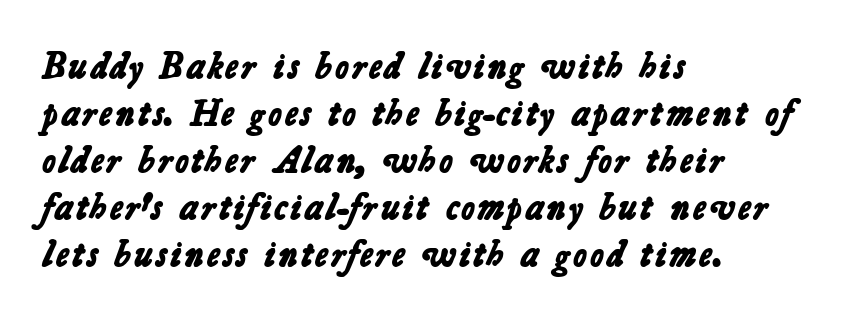
The image shows 37 px bold sans-serif type; set left-aligned, normal line spacing (1.27x), normal letter spacing, not underlined; low stroke contrast and a medium x-height.
